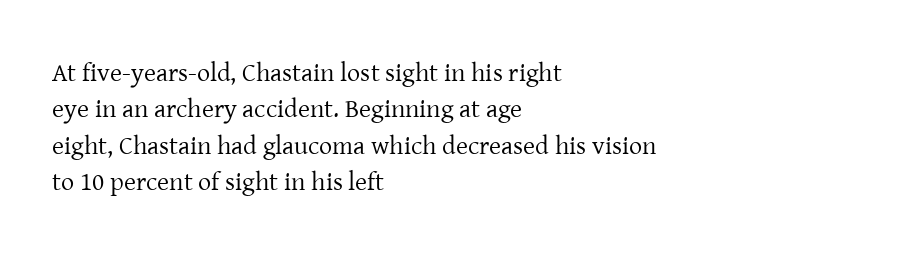
The image shows 26 px text type, upright; set left-aligned, normal line spacing (1.4x), normal letter spacing, not underlined.
